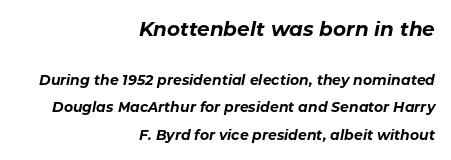
{"italic": "yes", "lean": "right", "slant_degrees": 11, "bold": "yes", "underline": "no", "align": "right", "line_spacing": "loose", "line_spacing_ratio": 1.95, "letter_spacing": "normal", "letter_spacing_em": 0.0, "larger_block": "first", "size_ratio": 1.43, "glyph_px": 20}
